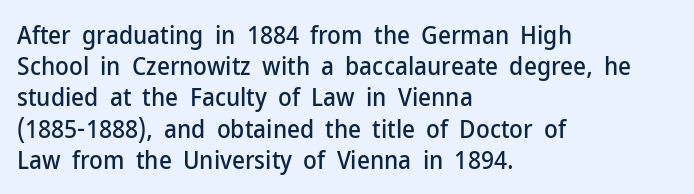
{"italic": "no", "underline": "no", "align": "left", "line_spacing": "normal", "line_spacing_ratio": 1.25, "letter_spacing": "normal", "letter_spacing_em": 0.0, "glyph_px": 25}
